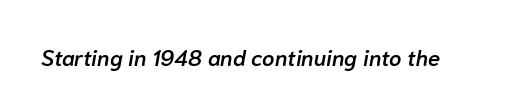
The image shows 22 px text type, italic (leaning right); set normal letter spacing, not underlined.
